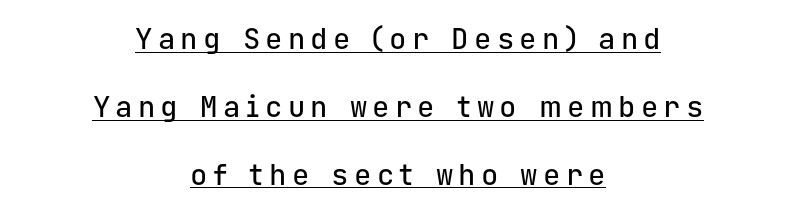
{"serif": "no", "italic": "no", "width": "normal", "stroke_contrast": "low", "x_height": "medium", "monospaced": "yes", "underline": "yes", "align": "center", "line_spacing": "loose", "line_spacing_ratio": 2.34, "glyph_px": 29}
